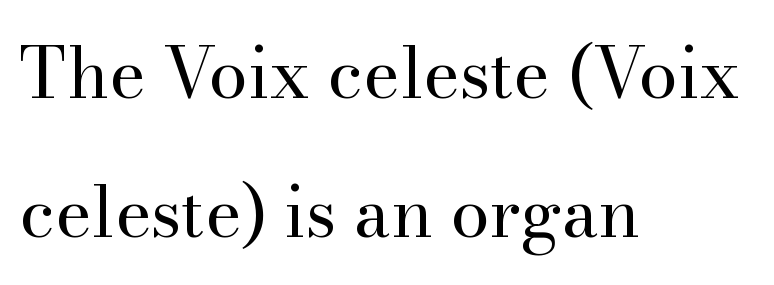
Q: Is the text bold? A: No.
Q: Is the text italic (slanted)? A: No, it is upright.
Q: Is the typeface a serif or a sans-serif typeface? A: Serif.
Q: Is the text underlined? A: No.
Q: How is the paragraph aligned? A: Left-aligned.
Q: Is the spacing between letters normal or unusually wide? A: Normal.
Q: Is the spacing between lines tight, normal or loose? A: Loose.
Q: Width (condensed, normal, or wide)? A: Normal.
Q: Stroke contrast? A: High.
Q: x-height? A: Small.
Q: Monospaced? A: No.
